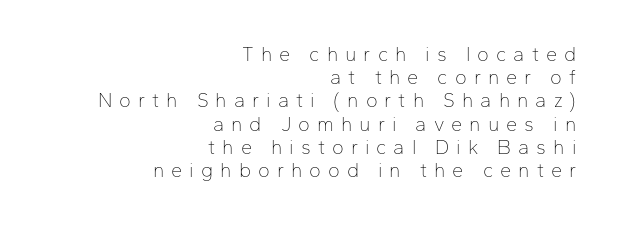
Q: Is the text bold? A: No.
Q: Is the text italic (slanted)? A: No, it is upright.
Q: Is the text underlined? A: No.
Q: How is the paragraph aligned? A: Right-aligned.
Q: Is the spacing between letters normal or unusually wide? A: Unusually wide.
